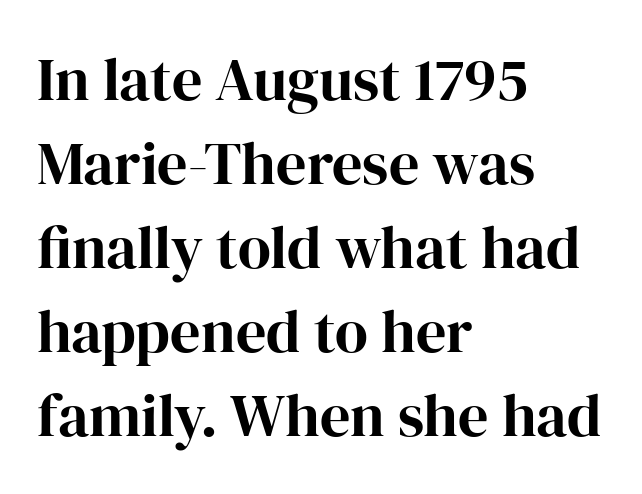
Q: Is the text bold? A: Yes.
Q: Is the text italic (slanted)? A: No, it is upright.
Q: Is the typeface a serif or a sans-serif typeface? A: Serif.
Q: Is the text underlined? A: No.
Q: How is the paragraph aligned? A: Left-aligned.
Q: Is the spacing between letters normal or unusually wide? A: Normal.
Q: Is the spacing between lines tight, normal or loose? A: Normal.
Q: Width (condensed, normal, or wide)? A: Normal.
Q: Stroke contrast? A: High.
Q: x-height? A: Medium.
Q: Monospaced? A: No.
